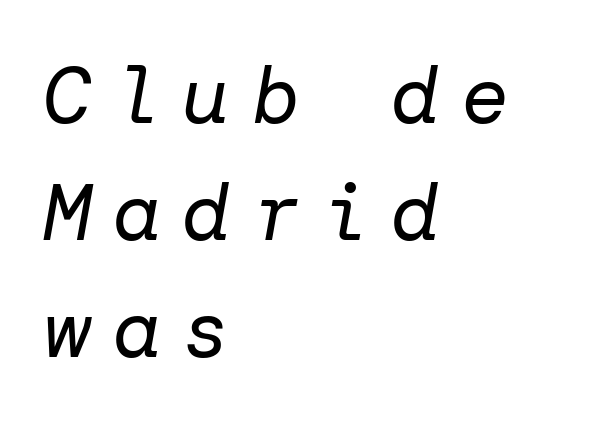
{"italic": "yes", "lean": "right", "slant_degrees": 10, "bold": "no", "weight": "regular", "width": "normal", "stroke_contrast": "low", "x_height": "medium", "underline": "no", "align": "left", "line_spacing": "normal", "line_spacing_ratio": 1.46, "letter_spacing": "wide", "letter_spacing_em": 0.27, "glyph_px": 80}
